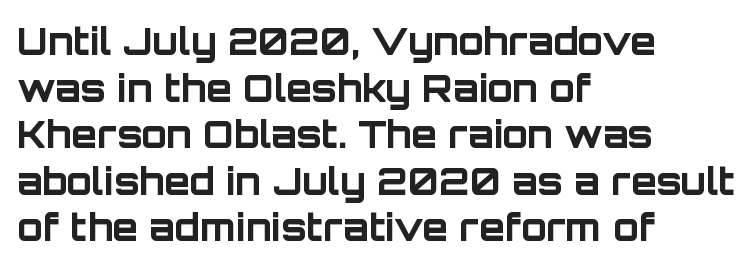
The image shows 37 px bold sans-serif type, upright; set left-aligned, normal line spacing (1.26x), normal letter spacing, not underlined; low stroke contrast and a large x-height.
